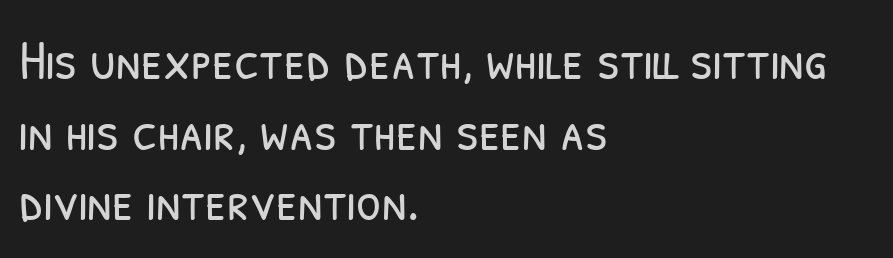
{"serif": "no", "bold": "no", "weight": "light", "width": "condensed", "stroke_contrast": "low", "x_height": "medium", "monospaced": "no", "underline": "no", "align": "left", "line_spacing_ratio": 1.24, "letter_spacing": "normal", "letter_spacing_em": 0.0, "glyph_px": 57}
